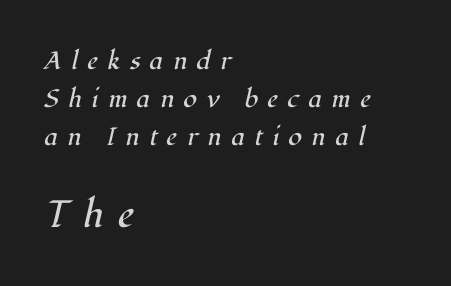
These lines are rendered in a variable-pitch font. Italic: yes, the glyphs are oblique. Short note: letters widely spaced. Between these two stacked blocks, the lower one wins on size.
